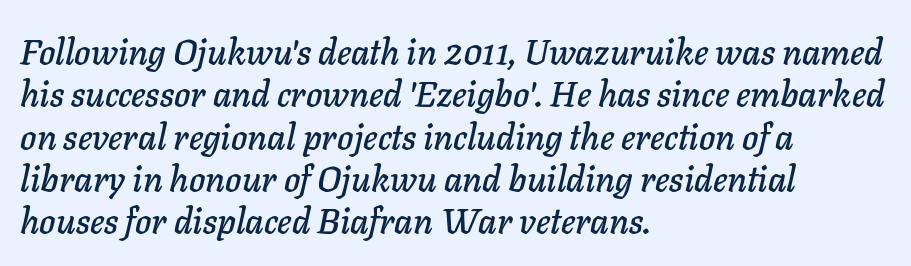
The image shows 35 px text type, italic (leaning right); set left-aligned, line spacing 1.21x, normal letter spacing, not underlined; low stroke contrast and a medium x-height.
